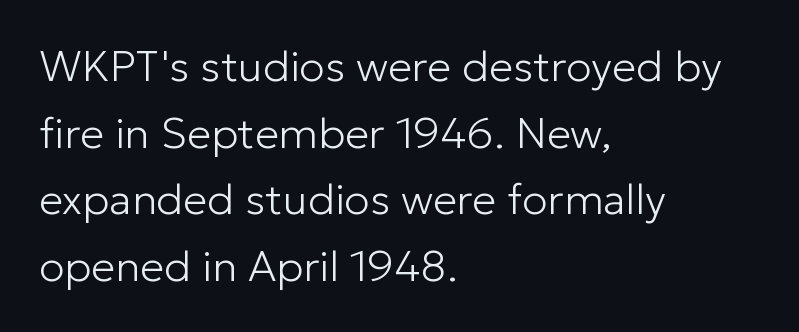
The image shows 43 px light sans-serif type, upright; set left-aligned, normal line spacing (1.55x), normal letter spacing, not underlined; low stroke contrast and a medium x-height.
